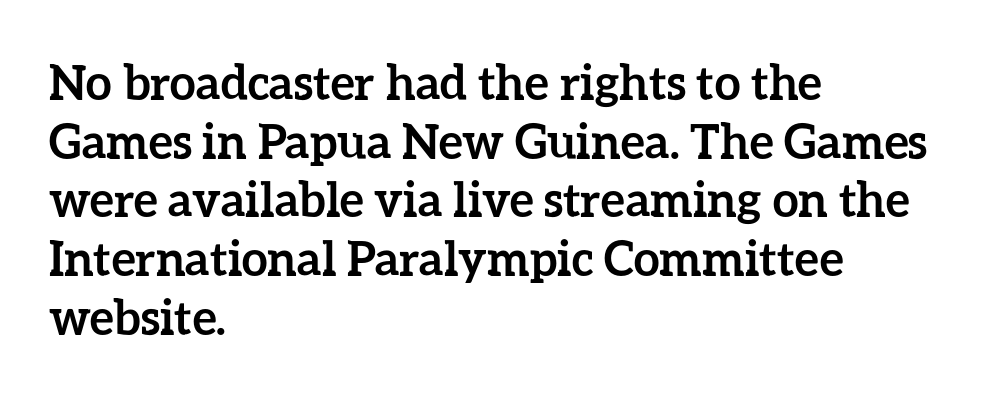
The image shows 47 px semibold type, upright; set left-aligned, normal line spacing (1.25x), normal letter spacing, not underlined; low stroke contrast and a medium x-height.
